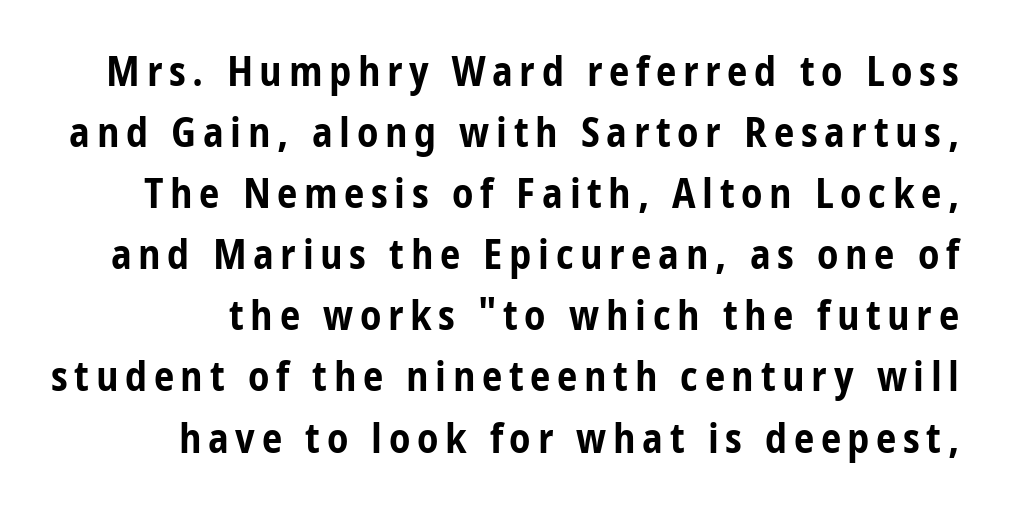
The image shows 41 px bold, condensed sans-serif type, upright; set normal line spacing (1.49x), not underlined; low stroke contrast and a medium x-height.
